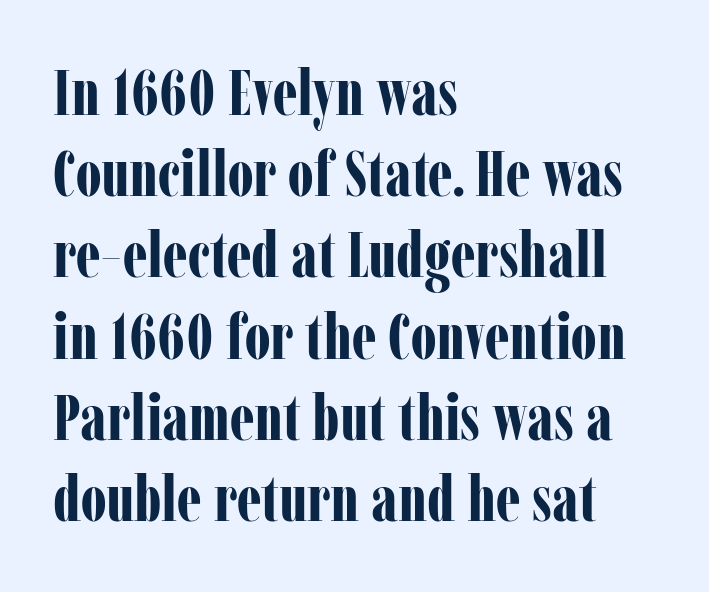
{"serif": "yes", "italic": "no", "bold": "yes", "weight": "bold", "width": "condensed", "stroke_contrast": "low", "x_height": "medium", "monospaced": "no", "underline": "no", "align": "left", "line_spacing": "normal", "line_spacing_ratio": 1.25, "letter_spacing": "normal", "letter_spacing_em": 0.0, "glyph_px": 65}
